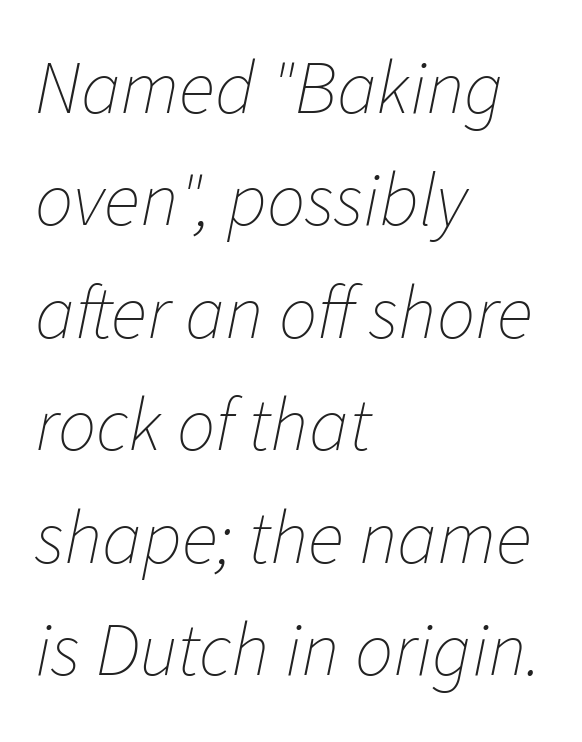
Bold? No — there's no thickening of the strokes. This rendering features lettering with no underline. These lines are rendered in a variable-pitch font. How are the letters spaced? Ordinarily, with no added tracking. Is the block centered? No — it sits flush against the left margin.
